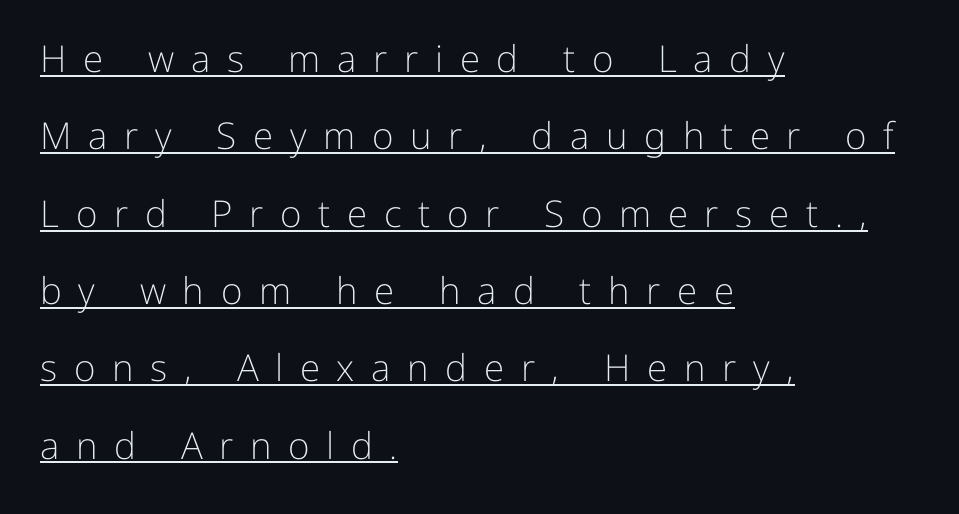
Q: Is the text bold? A: No.
Q: Is the text italic (slanted)? A: No, it is upright.
Q: Is the typeface a serif or a sans-serif typeface? A: Sans-serif.
Q: Is the text underlined? A: Yes.
Q: How is the paragraph aligned? A: Left-aligned.
Q: Is the spacing between letters normal or unusually wide? A: Unusually wide.
Q: Is the spacing between lines tight, normal or loose? A: Loose.
Q: Width (condensed, normal, or wide)? A: Normal.
Q: Stroke contrast? A: Low.
Q: x-height? A: Medium.
Q: Monospaced? A: No.
